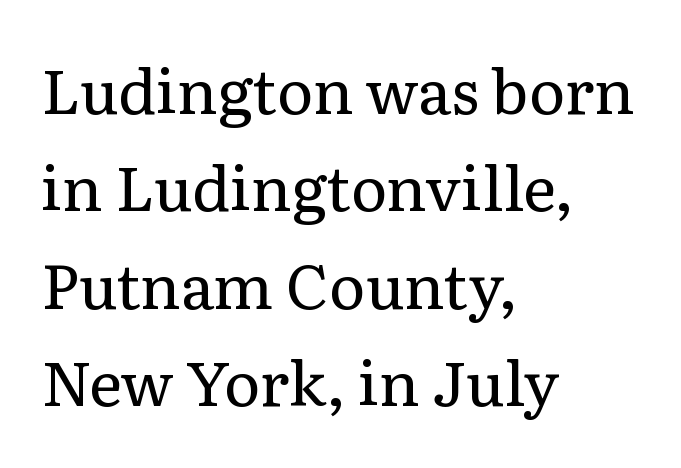
This sample uses a serif face. The font's upright variant was chosen for this text. Line beginnings align vertically; line endings do not. The weight would be labelled regular, book, light, or lighter still. The tracking reads as untouched default to a designer's eye.
